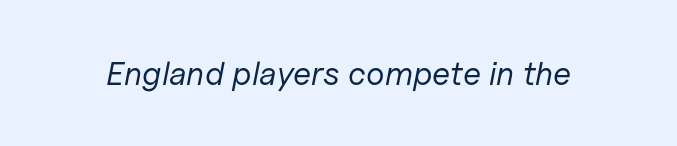
Is the type slanted? Yes — the strokes lean at a clear angle. These lines keep a tight, regular rhythm from letter to letter. Plain, unruled lines of type. These lines are rendered in a variable-pitch font. Weight: regular or lighter.
